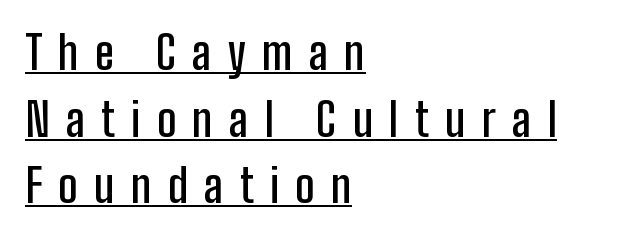
{"serif": "no", "italic": "no", "bold": "semi", "weight": "semibold", "width": "condensed", "stroke_contrast": "low", "x_height": "medium", "monospaced": "no", "underline": "yes", "align": "left", "line_spacing": "normal", "line_spacing_ratio": 1.48, "letter_spacing": "wide", "letter_spacing_em": 0.36, "glyph_px": 45}
